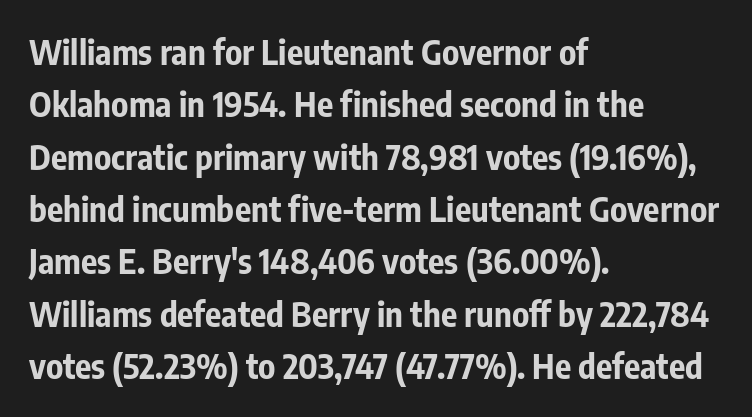
{"serif": "no", "italic": "no", "bold": "yes", "weight": "bold", "width": "condensed", "stroke_contrast": "low", "x_height": "medium", "monospaced": "no", "underline": "no", "align": "left", "line_spacing": "normal", "line_spacing_ratio": 1.54, "letter_spacing": "normal", "letter_spacing_em": 0.0, "glyph_px": 34}
